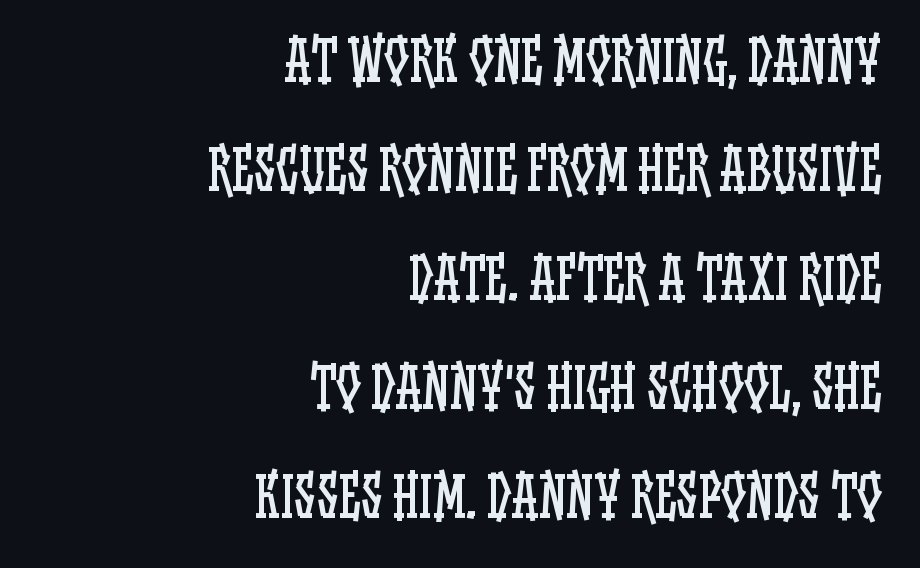
{"italic": "no", "bold": "no", "weight": "regular", "width": "condensed", "stroke_contrast": "low", "x_height": "large", "monospaced": "no", "underline": "no", "align": "right", "line_spacing": "loose", "line_spacing_ratio": 1.98, "letter_spacing": "normal", "letter_spacing_em": 0.0, "glyph_px": 55}
